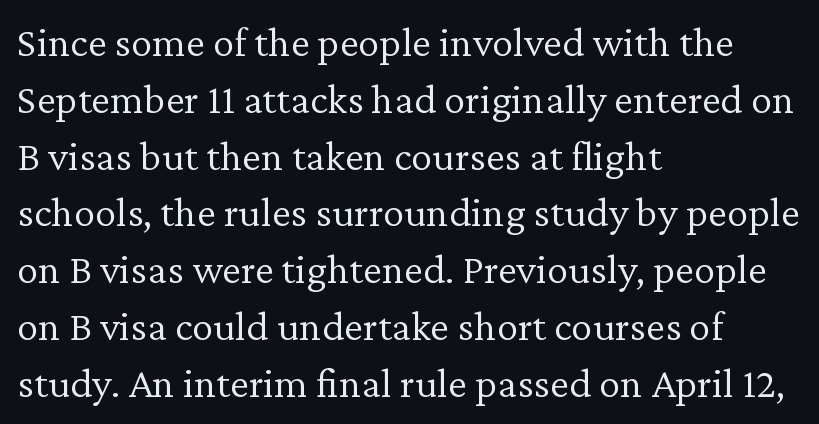
The image shows 43 px light serif type, upright; set left-aligned, normal line spacing (1.32x), normal letter spacing, not underlined; low stroke contrast and a medium x-height.
